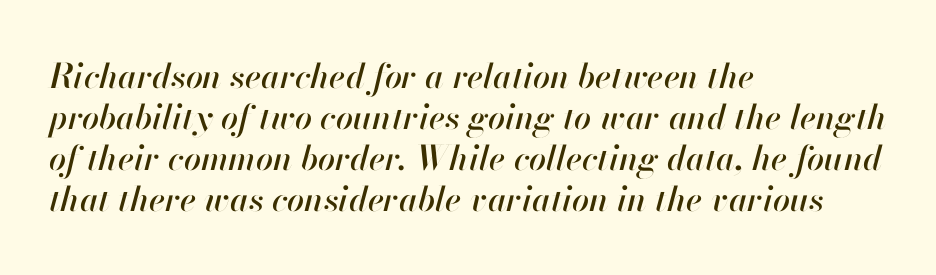
Q: Is the text italic (slanted)? A: Yes, it leans right by about 13 degrees.
Q: Is the text underlined? A: No.
Q: How is the paragraph aligned? A: Left-aligned.
Q: Is the spacing between letters normal or unusually wide? A: Normal.
Q: Width (condensed, normal, or wide)? A: Normal.
Q: Stroke contrast? A: High.
Q: x-height? A: Small.
Q: Monospaced? A: No.
